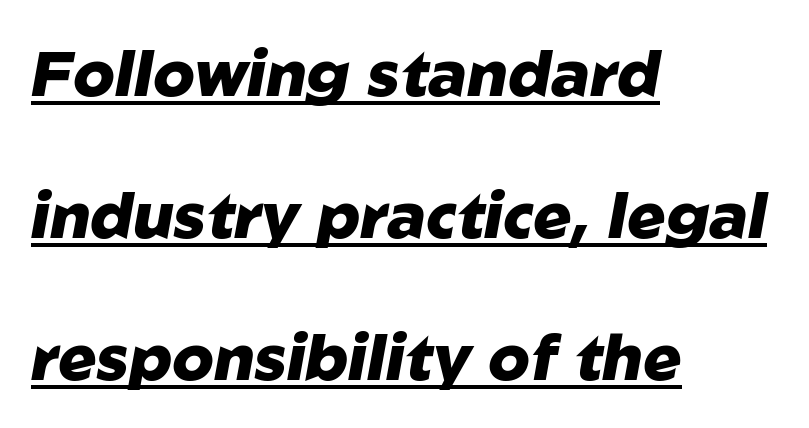
Q: Is the text bold? A: Yes.
Q: Is the text italic (slanted)? A: Yes, it leans right by about 10 degrees.
Q: Is the text underlined? A: Yes.
Q: How is the paragraph aligned? A: Left-aligned.
Q: Is the spacing between letters normal or unusually wide? A: Normal.
Q: Is the spacing between lines tight, normal or loose? A: Loose.
Q: Width (condensed, normal, or wide)? A: Normal.
Q: Stroke contrast? A: Low.
Q: x-height? A: Medium.
Q: Monospaced? A: No.
